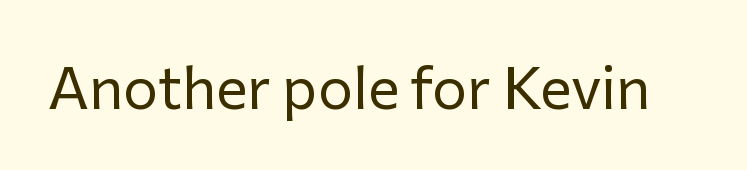
{"serif": "no", "italic": "no", "bold": "no", "weight": "regular", "width": "normal", "stroke_contrast": "low", "x_height": "medium", "monospaced": "no", "underline": "no", "letter_spacing": "normal", "letter_spacing_em": 0.0, "glyph_px": 59}
